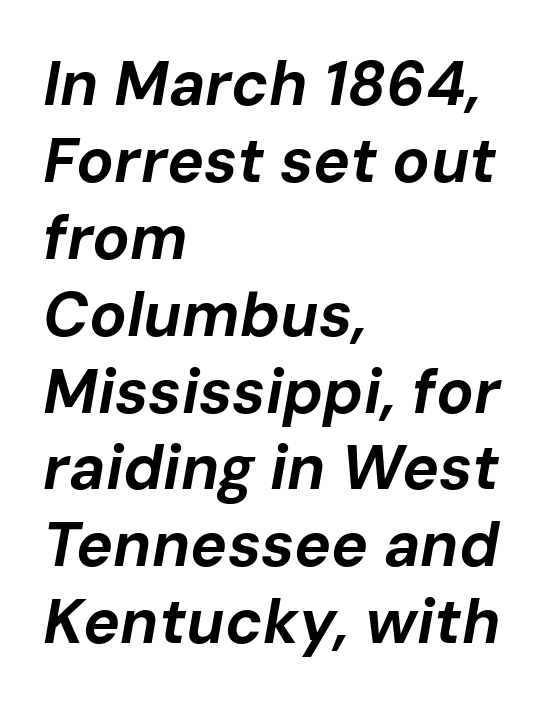
Any mark beneath the type? The region is blank. Each word holds together tightly as a unit, with standard inter-letter gaps. Looking at the ascenders, they clearly lean. These lines stack with their left ends in a neat column. The face used here is proportionally spaced, like ordinary book or web type.
